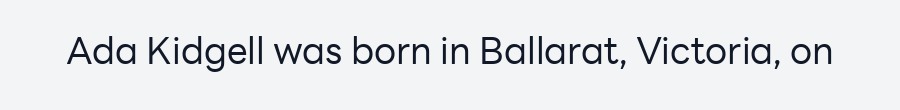
The image shows 37 px regular-weight sans-serif type, upright; set normal letter spacing, not underlined; low stroke contrast and a medium x-height.
